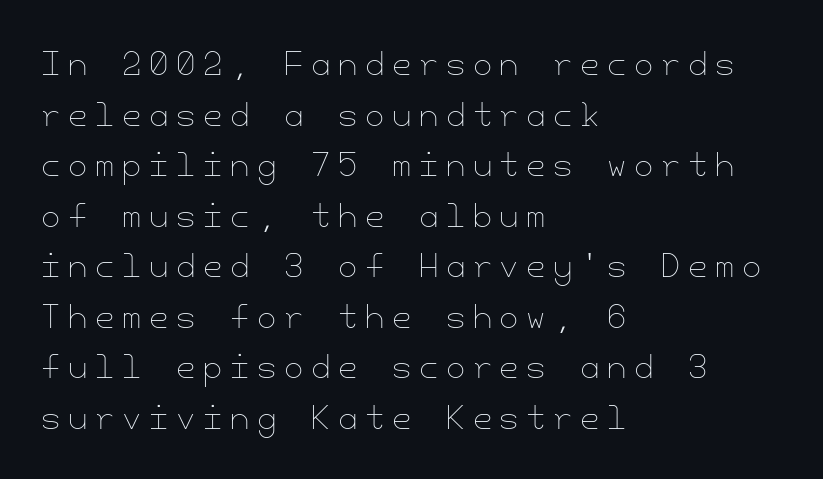
Q: Is the text bold? A: No.
Q: Is the text italic (slanted)? A: No, it is upright.
Q: Is the text underlined? A: No.
Q: How is the paragraph aligned? A: Left-aligned.
Q: Is the spacing between letters normal or unusually wide? A: Unusually wide.
Q: Is the spacing between lines tight, normal or loose? A: Normal.
Q: Width (condensed, normal, or wide)? A: Normal.
Q: Stroke contrast? A: Low.
Q: x-height? A: Small.
